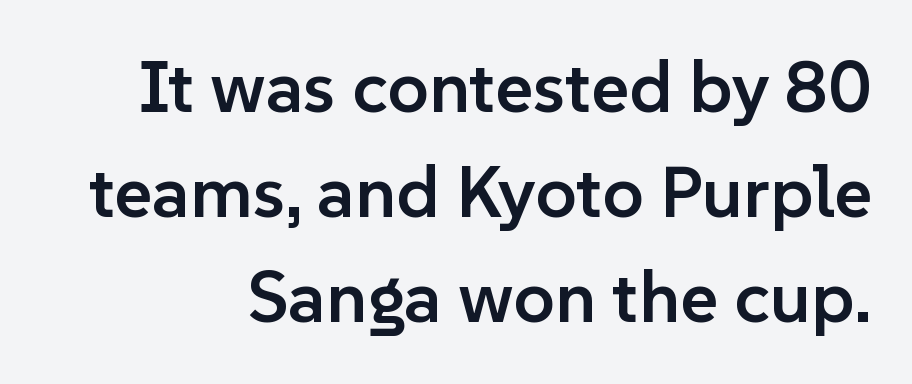
Note the varied advance widths — an 'i' is clearly narrower than an 'm'. Interline gaps are of average width in this sample. Look at the stroke-to-counter ratio: somewhat heavy, a semibold. The axis of the letterforms is exactly vertical.
